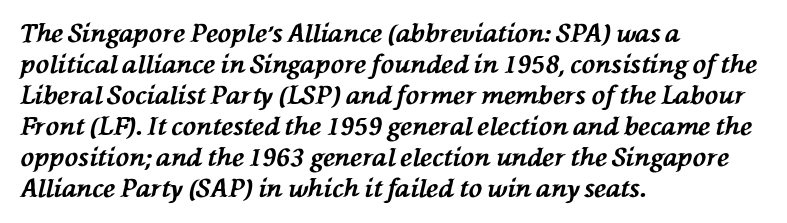
Compared with an ordinary text face, these strokes are far heavier — a full bold. One-word summary of the alignment: left. The zone under the glyphs is completely vacant. In terms of letterspacing, this is plain default setting. Would a proofreader flag this as italicized? Yes.
